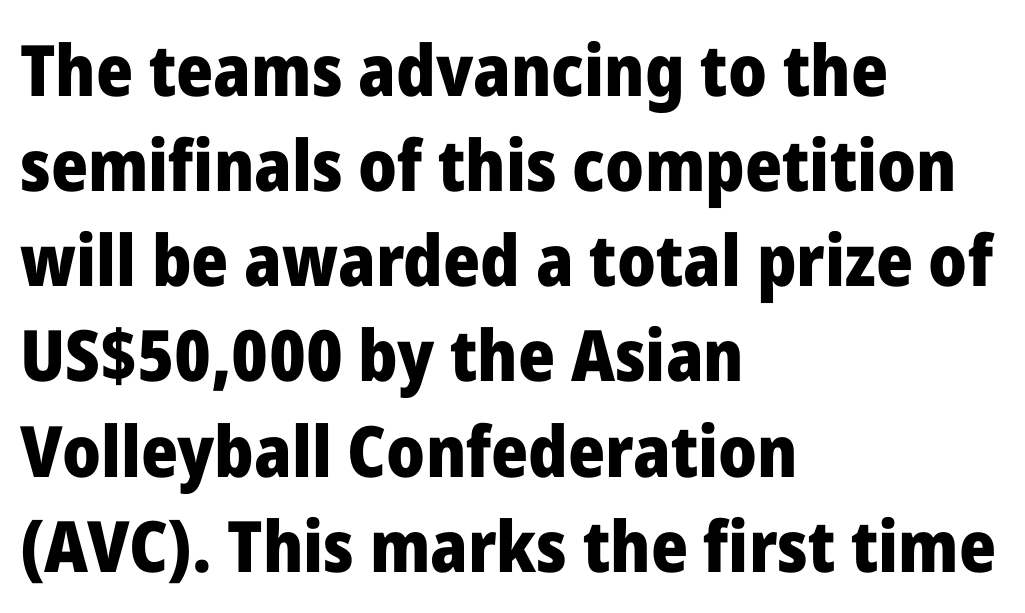
{"serif": "no", "italic": "no", "bold": "yes", "weight": "heavy", "width": "normal", "stroke_contrast": "low", "x_height": "medium", "monospaced": "no", "underline": "no", "align": "left", "line_spacing": "normal", "line_spacing_ratio": 1.34, "letter_spacing": "normal", "letter_spacing_em": 0.0, "glyph_px": 71}
